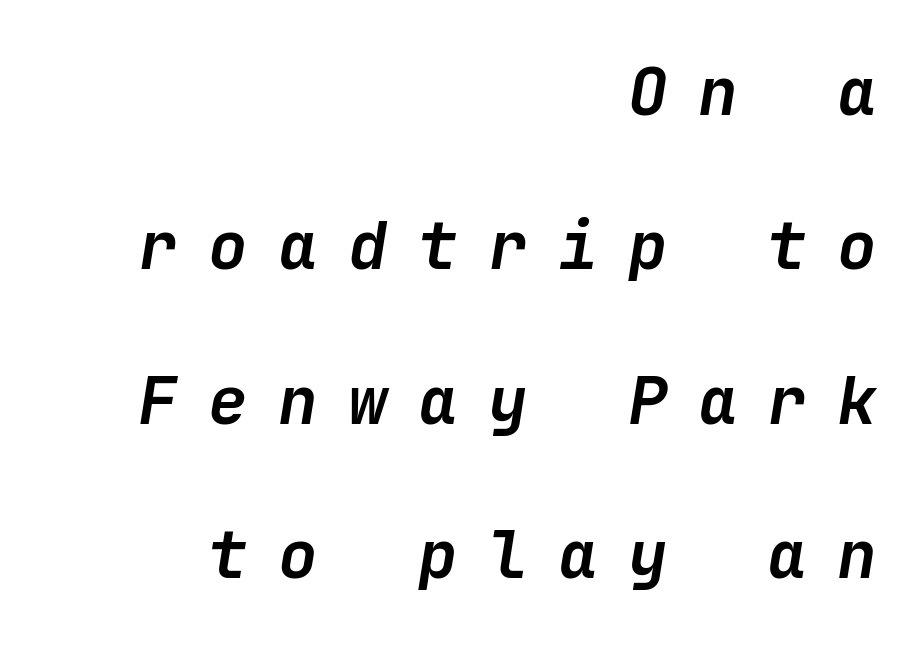
Q: Is the text bold? A: Yes.
Q: Is the text italic (slanted)? A: Yes, it leans right by about 9 degrees.
Q: Is the text underlined? A: No.
Q: How is the paragraph aligned? A: Right-aligned.
Q: Is the spacing between letters normal or unusually wide? A: Unusually wide.
Q: Is the spacing between lines tight, normal or loose? A: Loose.
Q: Width (condensed, normal, or wide)? A: Normal.
Q: Stroke contrast? A: Low.
Q: x-height? A: Medium.
